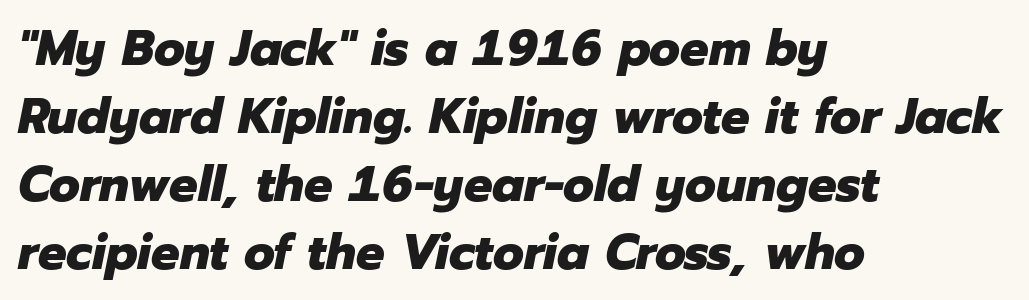
The image shows 50 px heavy type, italic (leaning right); set left-aligned, normal line spacing (1.36x), normal letter spacing, not underlined; low stroke contrast and a medium x-height.
